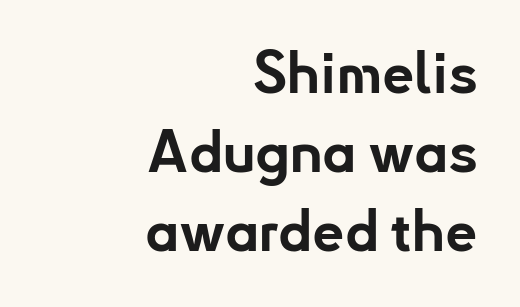
Just letters on the line, the space beneath them empty. The face used here is a sans, in the tradition of grotesques and geometrics. Leading: standard. The rendering anchors every line to the right-hand side.
